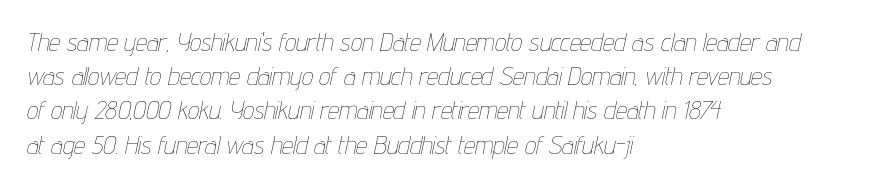
Does the leading feel generous? No, just average. Underline: absent. Students, note that the glyphs here touch the page at normal intervals. A student would call this left alignment; a typographer would say flush left, rag right.
